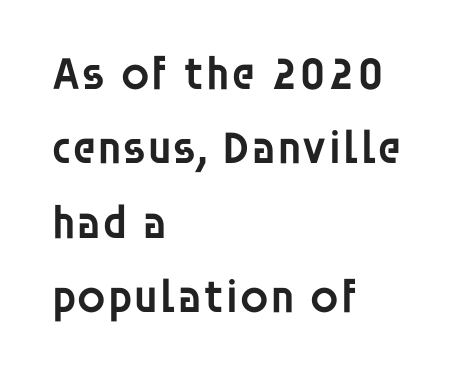
Q: Is the text bold? A: Semi-bold.
Q: Is the text italic (slanted)? A: No, it is upright.
Q: Is the typeface a serif or a sans-serif typeface? A: Sans-serif.
Q: Is the text underlined? A: No.
Q: How is the paragraph aligned? A: Left-aligned.
Q: Is the spacing between letters normal or unusually wide? A: Normal.
Q: Is the spacing between lines tight, normal or loose? A: Normal.
Q: Width (condensed, normal, or wide)? A: Normal.
Q: Stroke contrast? A: Low.
Q: x-height? A: Large.
Q: Monospaced? A: No.
